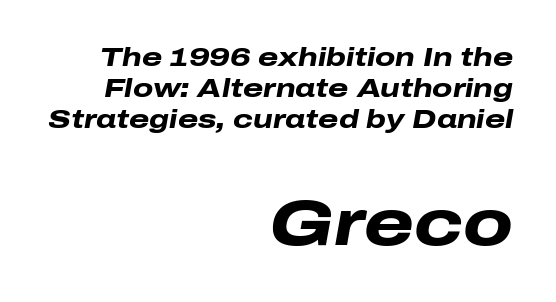
{"italic": "yes", "lean": "right", "slant_degrees": 10, "bold": "yes", "weight": "heavy", "width": "wide", "stroke_contrast": "low", "x_height": "medium", "monospaced": "no", "underline": "no", "align": "right", "line_spacing_ratio": 1.2, "letter_spacing": "normal", "letter_spacing_em": 0.0, "larger_block": "second", "size_ratio": 2.46, "glyph_px": 64}
